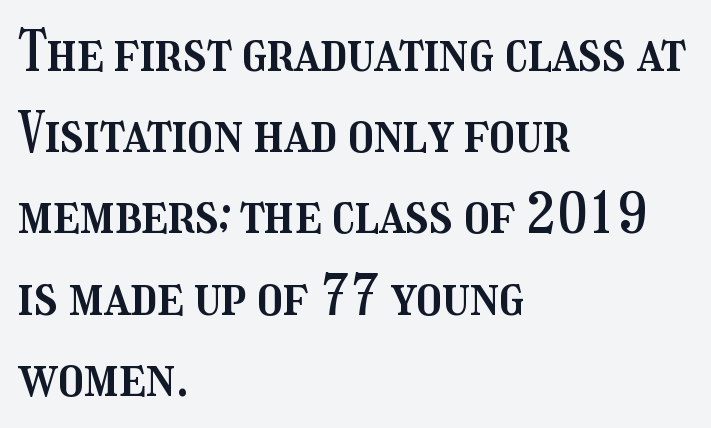
{"italic": "no", "width": "condensed", "stroke_contrast": "medium", "x_height": "medium", "monospaced": "no", "underline": "no", "align": "left", "line_spacing": "normal", "line_spacing_ratio": 1.45, "letter_spacing": "normal", "letter_spacing_em": 0.0, "glyph_px": 56}
